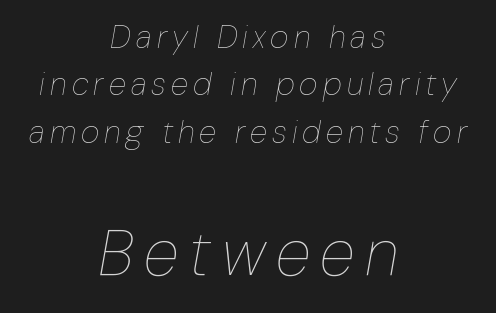
Q: Is the text bold? A: No.
Q: Is the text italic (slanted)? A: Yes, it leans right by about 10 degrees.
Q: Is the text underlined? A: No.
Q: How is the paragraph aligned? A: Centered.
Q: Is the spacing between lines tight, normal or loose? A: Normal.
Q: Which block of text is set in a larger size, the first (top) or the second (bottom)? A: The second (bottom) one.
Q: Width (condensed, normal, or wide)? A: Condensed.
Q: Stroke contrast? A: Low.
Q: x-height? A: Medium.
Q: Monospaced? A: No.
